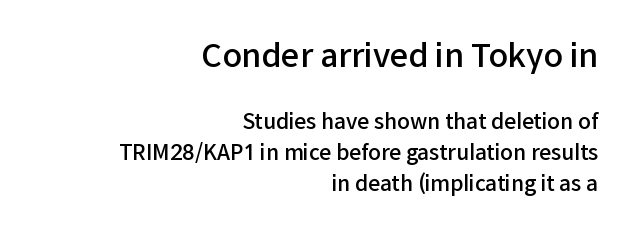
Q: Is the text bold? A: Semi-bold.
Q: Is the text italic (slanted)? A: No, it is upright.
Q: Is the typeface a serif or a sans-serif typeface? A: Sans-serif.
Q: Is the text underlined? A: No.
Q: How is the paragraph aligned? A: Right-aligned.
Q: Is the spacing between letters normal or unusually wide? A: Normal.
Q: Is the spacing between lines tight, normal or loose? A: Normal.
Q: Which block of text is set in a larger size, the first (top) or the second (bottom)? A: The first (top) one.
Q: Width (condensed, normal, or wide)? A: Normal.
Q: Stroke contrast? A: Low.
Q: x-height? A: Medium.
Q: Monospaced? A: No.
